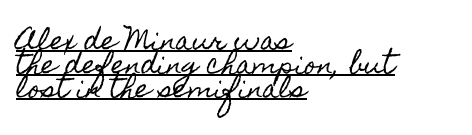
Q: Is the text italic (slanted)? A: Yes.
Q: Is the text underlined? A: Yes.
Q: How is the paragraph aligned? A: Left-aligned.
Q: Is the spacing between letters normal or unusually wide? A: Normal.
Q: Is the spacing between lines tight, normal or loose? A: Tight.
